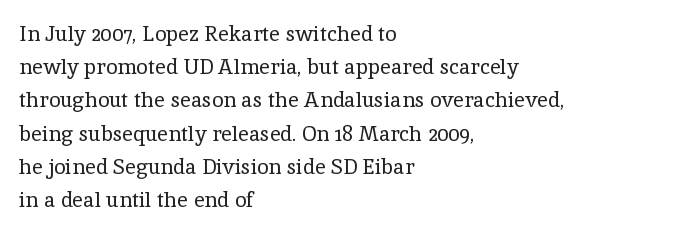
{"italic": "no", "bold": "no", "underline": "no", "align": "left", "line_spacing": "normal", "line_spacing_ratio": 1.58, "letter_spacing": "normal", "letter_spacing_em": 0.0, "glyph_px": 21}
